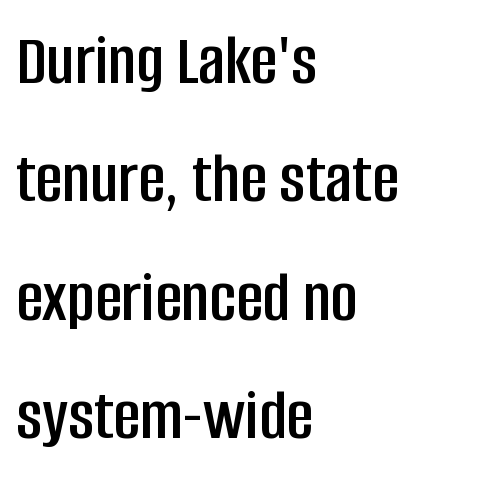
Q: Is the text italic (slanted)? A: No, it is upright.
Q: Is the typeface a serif or a sans-serif typeface? A: Sans-serif.
Q: Is the text underlined? A: No.
Q: How is the paragraph aligned? A: Left-aligned.
Q: Is the spacing between letters normal or unusually wide? A: Normal.
Q: Is the spacing between lines tight, normal or loose? A: Normal.
Q: Width (condensed, normal, or wide)? A: Condensed.
Q: Stroke contrast? A: Low.
Q: x-height? A: Large.
Q: Monospaced? A: No.
